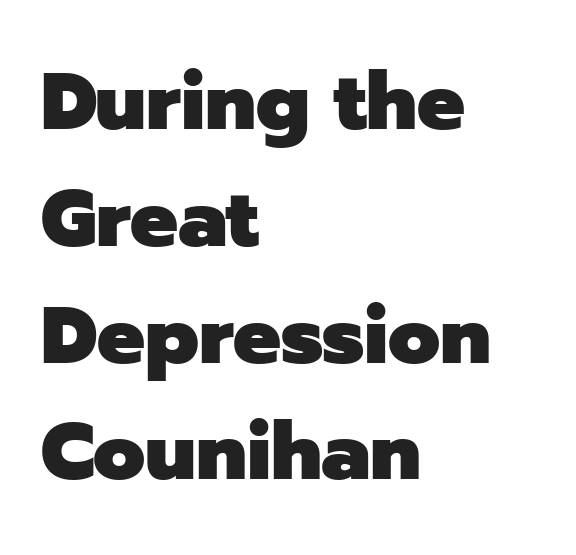
Notice how descenders clear the ascenders below comfortably — that's standard leading. Type style note: lacks serifs. These lines keep a tight, regular rhythm from letter to letter. Spacing verdict: proportional, widths tailored to each character. Horizontal alignment here is leftward, the default for most running prose.
